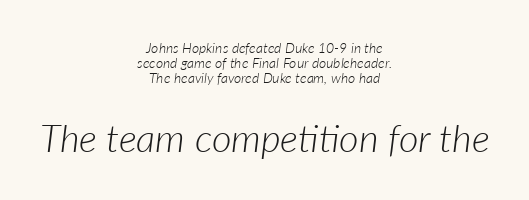
Q: Is the text bold? A: No.
Q: Is the text italic (slanted)? A: Yes, it leans right by about 7 degrees.
Q: Is the text underlined? A: No.
Q: How is the paragraph aligned? A: Centered.
Q: Is the spacing between letters normal or unusually wide? A: Normal.
Q: Is the spacing between lines tight, normal or loose? A: Tight.
Q: Which block of text is set in a larger size, the first (top) or the second (bottom)? A: The second (bottom) one.
Q: Width (condensed, normal, or wide)? A: Normal.
Q: Stroke contrast? A: Low.
Q: x-height? A: Medium.
Q: Monospaced? A: No.
